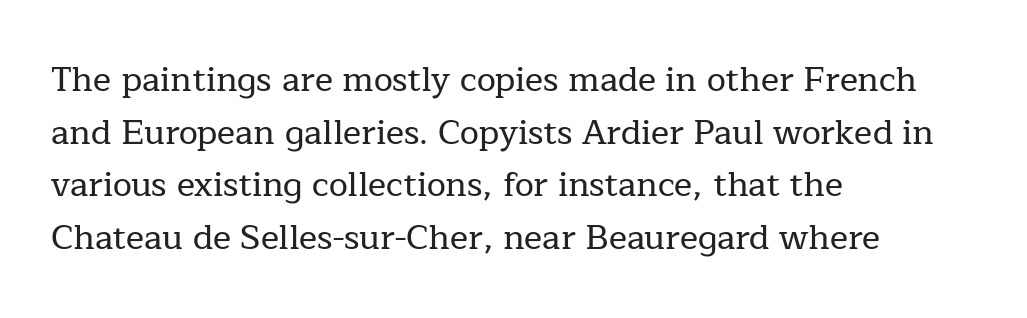
Q: Is the text italic (slanted)? A: No, it is upright.
Q: Is the typeface a serif or a sans-serif typeface? A: Serif.
Q: Is the text underlined? A: No.
Q: How is the paragraph aligned? A: Left-aligned.
Q: Is the spacing between letters normal or unusually wide? A: Normal.
Q: Is the spacing between lines tight, normal or loose? A: Normal.
Q: Width (condensed, normal, or wide)? A: Normal.
Q: Stroke contrast? A: Low.
Q: x-height? A: Medium.
Q: Monospaced? A: No.
